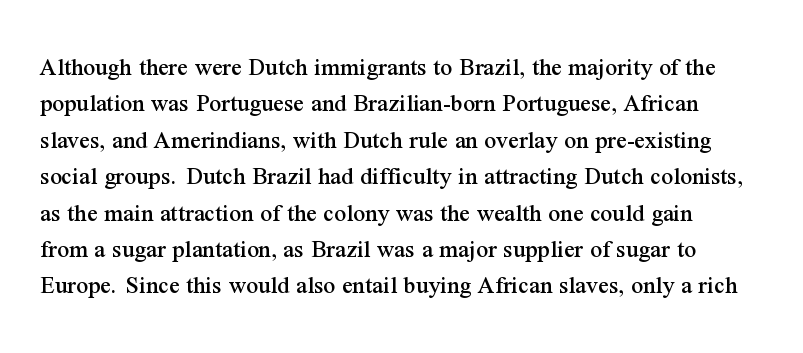
{"italic": "no", "underline": "no", "line_spacing": "normal", "line_spacing_ratio": 1.4, "letter_spacing": "normal", "letter_spacing_em": 0.0, "glyph_px": 26}
